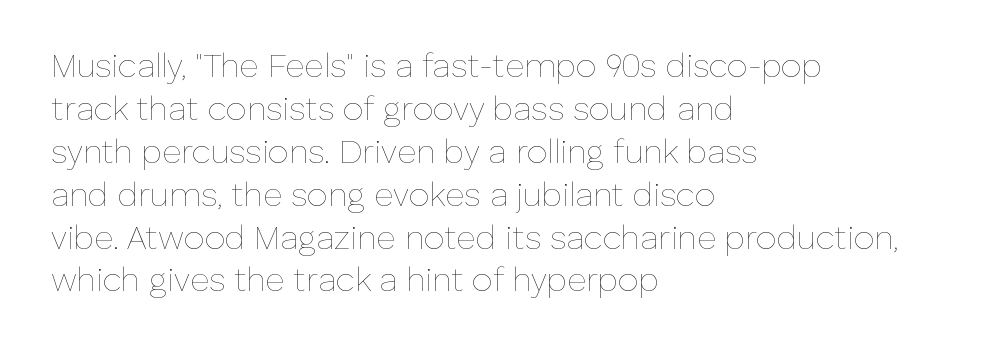
{"italic": "no", "bold": "no", "weight": "thin", "width": "normal", "stroke_contrast": "low", "x_height": "medium", "monospaced": "no", "underline": "no", "align": "left", "line_spacing": "normal", "line_spacing_ratio": 1.3, "letter_spacing": "normal", "letter_spacing_em": 0.0, "glyph_px": 33}
